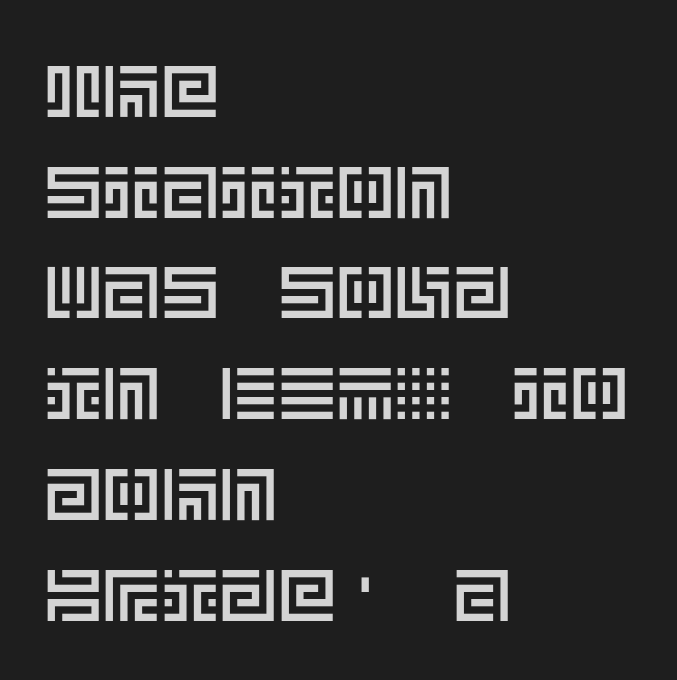
Unlike italic type, these characters show no tilt at all. Has an underline been added? It has not. Reading down the column, the eye jumps a familiar distance to each next line. Every row of glyphs begins at an identical x-position on the left.
